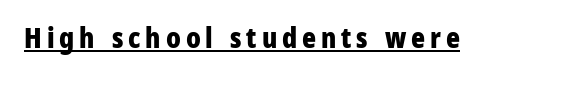
The image shows 29 px bold, condensed sans-serif type, upright; set underlined; low stroke contrast and a medium x-height.
